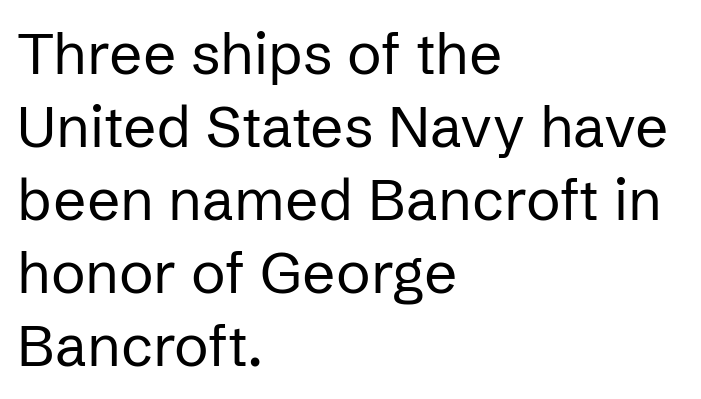
{"serif": "no", "italic": "no", "bold": "no", "weight": "regular", "width": "normal", "stroke_contrast": "low", "x_height": "medium", "monospaced": "no", "underline": "no", "align": "left", "line_spacing": "normal", "line_spacing_ratio": 1.26, "letter_spacing": "normal", "letter_spacing_em": 0.0, "glyph_px": 58}
